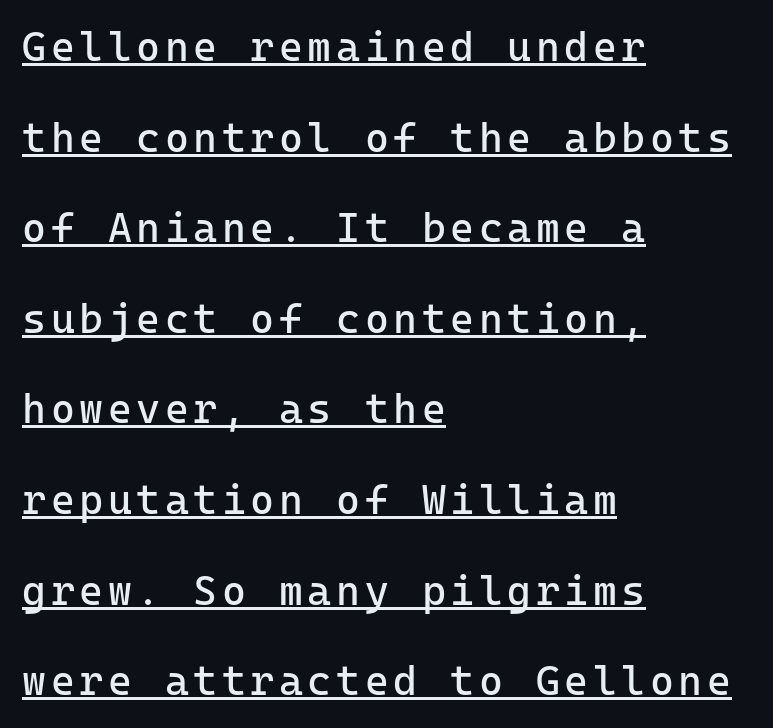
The image shows 41 px regular-weight sans-serif type, upright, monospaced; set left-aligned, loose line spacing (2.21x), underlined; low stroke contrast and a medium x-height.
